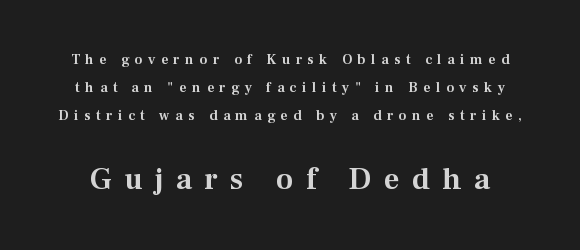
Nope, not italic — everything's standing straight. Serifs: yes, visible at the terminals of the letterforms. Has an underline been added? It has not. The lines are spread far apart with generous leading.
